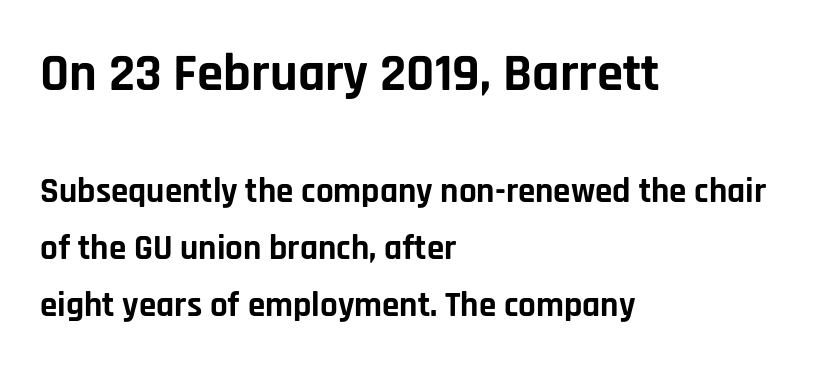
{"serif": "no", "italic": "no", "bold": "yes", "weight": "bold", "width": "normal", "stroke_contrast": "low", "x_height": "large", "monospaced": "no", "underline": "no", "align": "left", "line_spacing": "normal", "line_spacing_ratio": 1.63, "letter_spacing": "normal", "letter_spacing_em": 0.0, "larger_block": "first", "size_ratio": 1.51, "glyph_px": 53}
